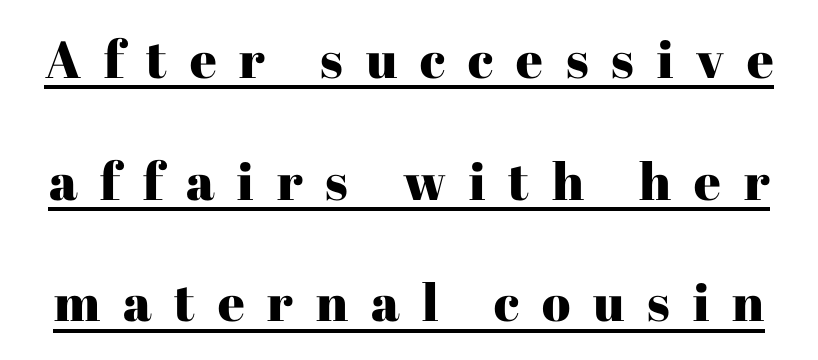
{"serif": "yes", "italic": "no", "width": "normal", "stroke_contrast": "high", "x_height": "medium", "monospaced": "no", "underline": "yes", "line_spacing": "loose", "line_spacing_ratio": 2.34, "letter_spacing": "wide", "letter_spacing_em": 0.44, "glyph_px": 52}
